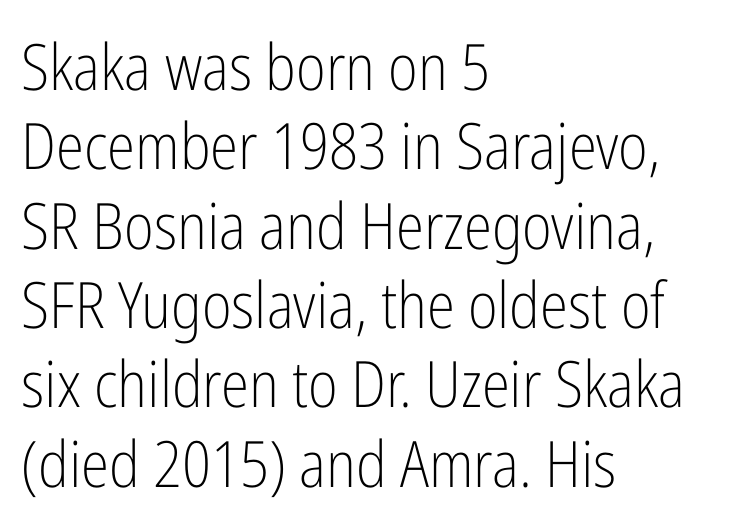
{"serif": "no", "italic": "no", "bold": "no", "weight": "light", "width": "condensed", "stroke_contrast": "low", "x_height": "medium", "monospaced": "no", "underline": "no", "align": "left", "line_spacing_ratio": 1.24, "letter_spacing": "normal", "letter_spacing_em": 0.0, "glyph_px": 64}
